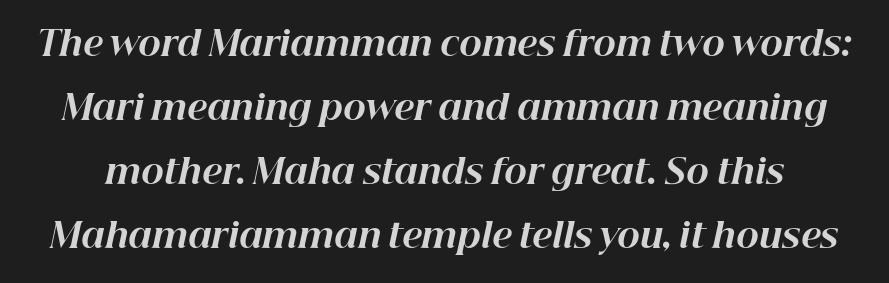
{"italic": "yes", "lean": "right", "slant_degrees": 12, "bold": "yes", "weight": "bold", "width": "normal", "stroke_contrast": "high", "x_height": "medium", "monospaced": "no", "underline": "no", "line_spacing_ratio": 1.88, "letter_spacing": "normal", "letter_spacing_em": 0.0, "glyph_px": 34}
